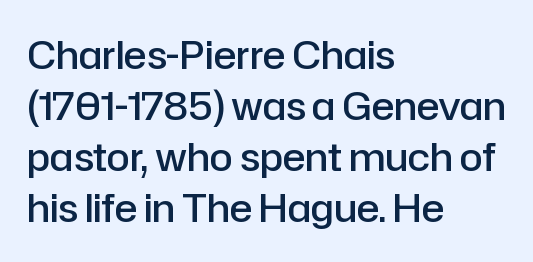
The image shows 38 px semibold sans-serif type, upright; set left-aligned, normal line spacing (1.34x), normal letter spacing, not underlined; low stroke contrast and a medium x-height.
